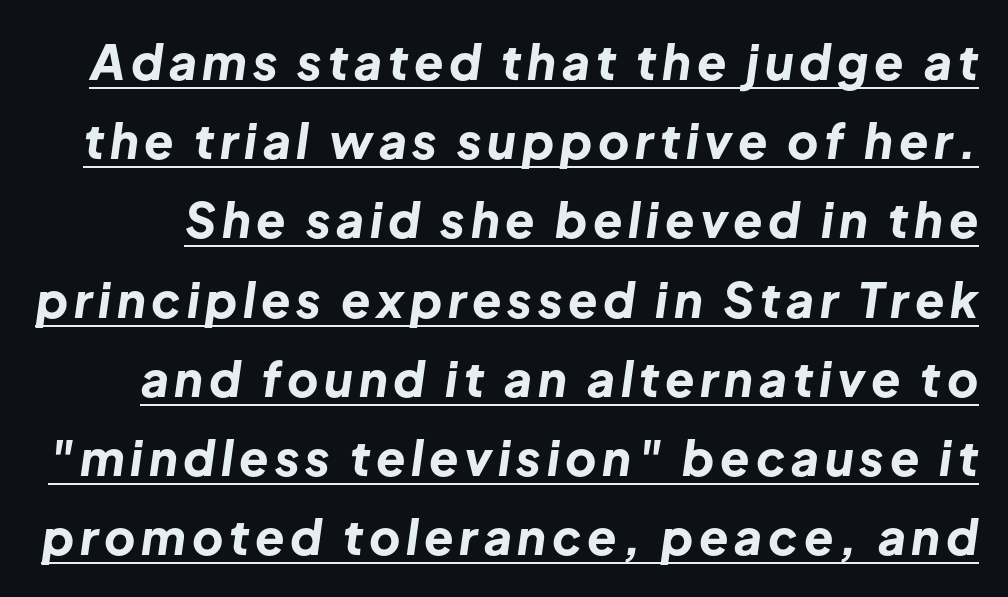
Q: Is the text bold? A: Yes.
Q: Is the text italic (slanted)? A: Yes, it leans right by about 8 degrees.
Q: Is the text underlined? A: Yes.
Q: Is the spacing between lines tight, normal or loose? A: Normal.
Q: Width (condensed, normal, or wide)? A: Normal.
Q: Stroke contrast? A: Low.
Q: x-height? A: Medium.
Q: Monospaced? A: No.
